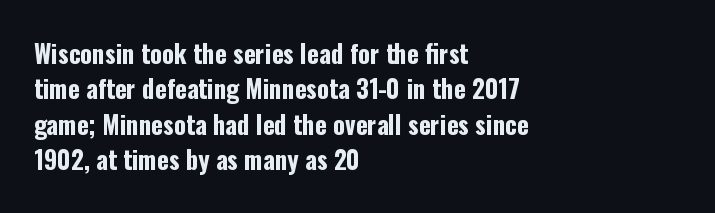
The strokes are fattened all the way to bold. Does the copy run flush right? No — it runs flush left. The face used here is rendered with its standard letterfit. Does the leading feel generous? No, just average. The typography opts for an upright posture over an oblique one.
